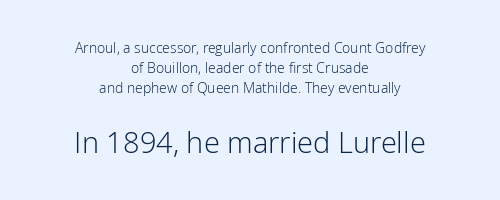
{"serif": "no", "italic": "no", "bold": "no", "weight": "light", "width": "normal", "stroke_contrast": "low", "x_height": "medium", "monospaced": "no", "underline": "no", "align": "center", "line_spacing": "normal", "line_spacing_ratio": 1.44, "letter_spacing": "normal", "letter_spacing_em": 0.0, "larger_block": "second", "size_ratio": 2.07, "glyph_px": 29}
